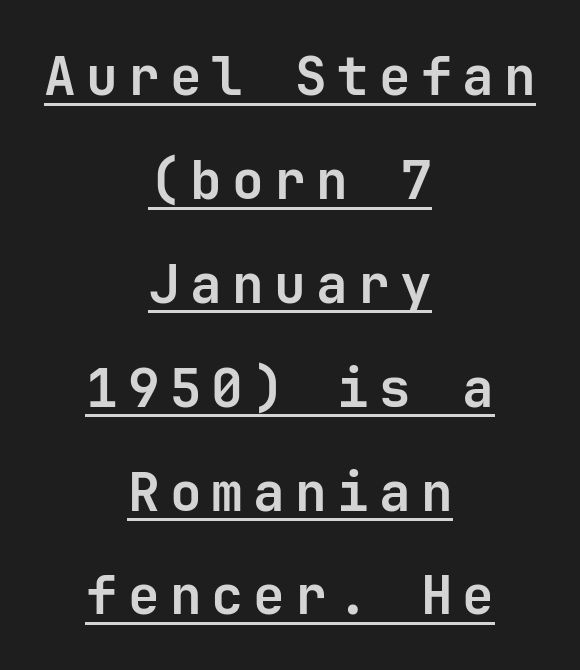
The image shows 53 px semibold sans-serif type, upright; set centered, loose line spacing (1.96x), underlined; low stroke contrast and a medium x-height.
